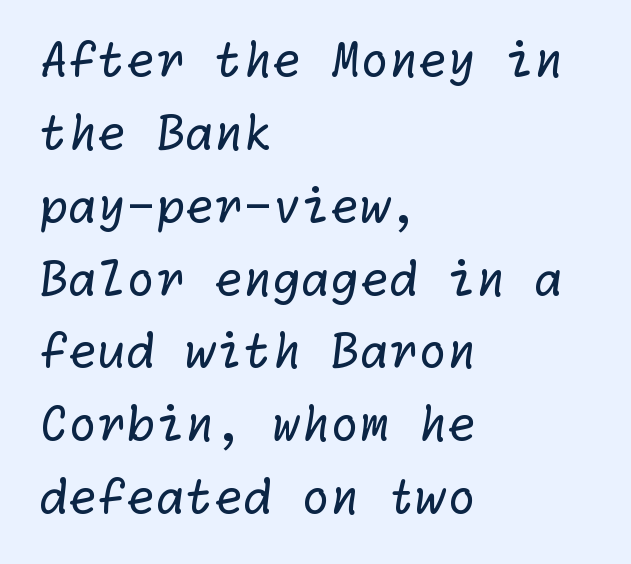
The image shows 47 px regular-weight sans-serif type; set left-aligned, normal line spacing (1.55x), normal letter spacing, not underlined; low stroke contrast and a medium x-height.
